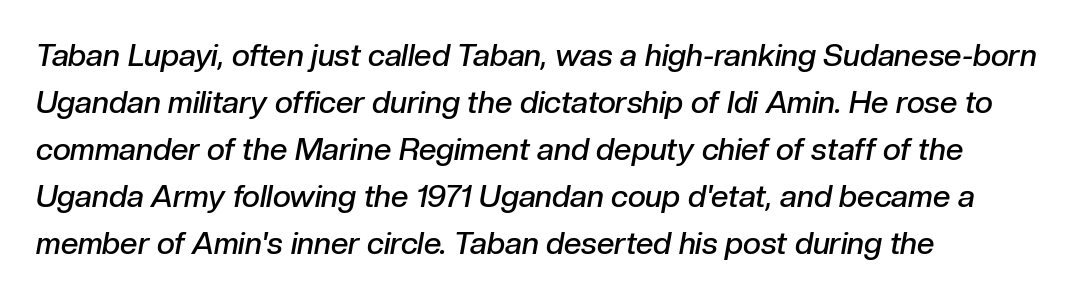
Q: Is the text bold? A: Semi-bold.
Q: Is the text italic (slanted)? A: Yes, it leans right by about 10 degrees.
Q: Is the text underlined? A: No.
Q: How is the paragraph aligned? A: Left-aligned.
Q: Is the spacing between letters normal or unusually wide? A: Normal.
Q: Is the spacing between lines tight, normal or loose? A: Normal.
Q: Width (condensed, normal, or wide)? A: Normal.
Q: Stroke contrast? A: Low.
Q: x-height? A: Medium.
Q: Monospaced? A: No.
